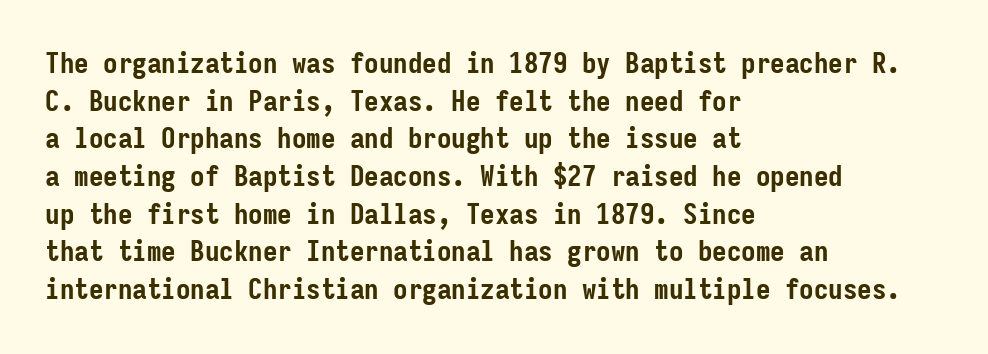
{"serif": "no", "italic": "no", "bold": "yes", "weight": "semibold", "width": "condensed", "stroke_contrast": "low", "x_height": "medium", "monospaced": "yes", "underline": "no", "align": "left", "line_spacing": "normal", "line_spacing_ratio": 1.3, "letter_spacing": "normal", "letter_spacing_em": 0.0, "glyph_px": 29}
